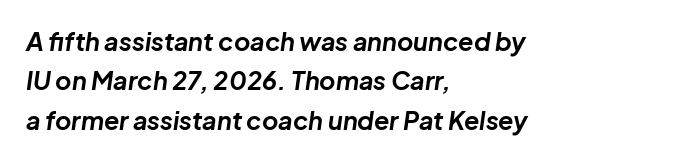
{"italic": "yes", "lean": "right", "slant_degrees": 8, "bold": "yes", "underline": "no", "align": "left", "line_spacing": "normal", "line_spacing_ratio": 1.58, "letter_spacing": "normal", "letter_spacing_em": 0.0, "glyph_px": 25}
